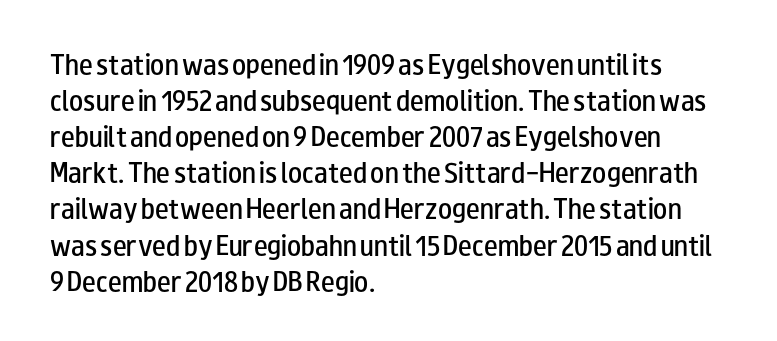
All the whitespace from short lines collects on the right. The space between consecutive lines is moderate. The type is set solid horizontally, with unmodified tracking. Does the lettering tilt? It doesn't — this is upright. Is the type bold? Partly — it's a semibold, heavier than regular but not fully bold.
